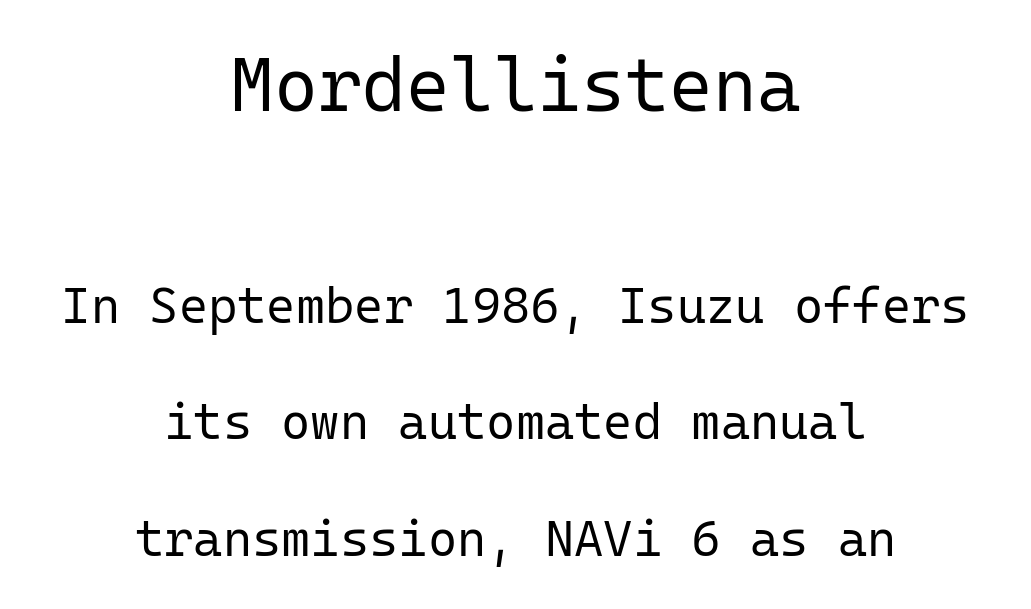
{"serif": "no", "italic": "no", "bold": "no", "weight": "regular", "width": "normal", "stroke_contrast": "low", "x_height": "medium", "monospaced": "yes", "underline": "no", "align": "center", "line_spacing": "loose", "line_spacing_ratio": 2.33, "letter_spacing": "normal", "letter_spacing_em": 0.0, "larger_block": "first", "size_ratio": 1.5, "glyph_px": 75}
